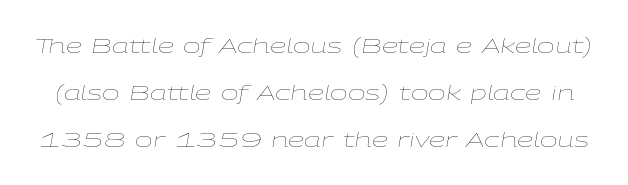
Letters have the restrained weight of plain body copy at most. Decoration check: the copy has no underline. This sample trades compactness for vertical openness between lines. Nothing unusual about the tracking: characters are spaced as the font intends. Does the lettering tilt? It does — this is italic.
